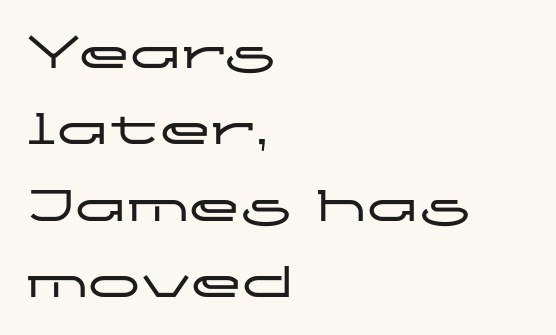
{"serif": "no", "italic": "no", "width": "wide", "stroke_contrast": "low", "x_height": "medium", "monospaced": "no", "underline": "no", "align": "left", "line_spacing": "normal", "line_spacing_ratio": 1.47, "letter_spacing": "normal", "letter_spacing_em": 0.0, "glyph_px": 52}
